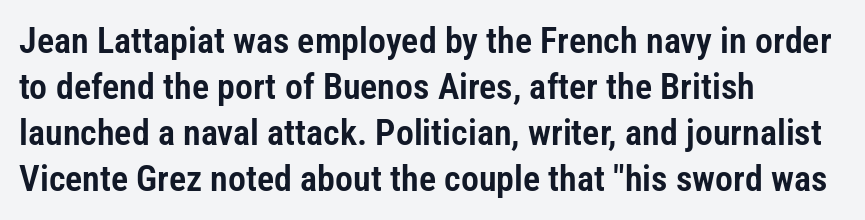
Q: Is the text italic (slanted)? A: No, it is upright.
Q: Is the typeface a serif or a sans-serif typeface? A: Sans-serif.
Q: Is the text underlined? A: No.
Q: How is the paragraph aligned? A: Left-aligned.
Q: Is the spacing between letters normal or unusually wide? A: Normal.
Q: Is the spacing between lines tight, normal or loose? A: Normal.
Q: Width (condensed, normal, or wide)? A: Condensed.
Q: Stroke contrast? A: Low.
Q: x-height? A: Medium.
Q: Monospaced? A: No.
